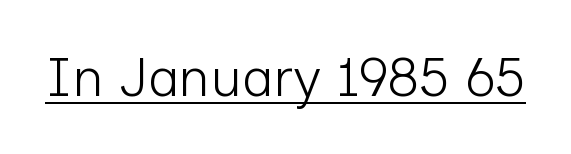
{"serif": "no", "italic": "no", "bold": "no", "weight": "light", "width": "normal", "stroke_contrast": "low", "x_height": "medium", "monospaced": "no", "underline": "yes", "letter_spacing": "normal", "letter_spacing_em": 0.0, "glyph_px": 54}
